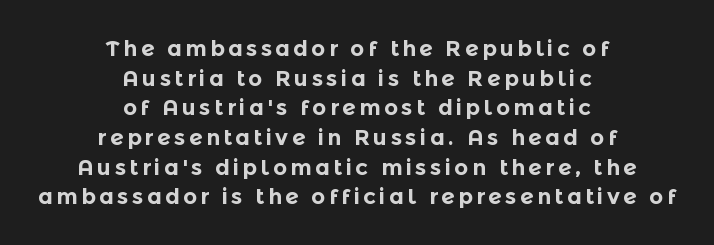
{"italic": "no", "bold": "yes", "underline": "no", "align": "center", "line_spacing": "normal", "line_spacing_ratio": 1.35, "glyph_px": 22}
